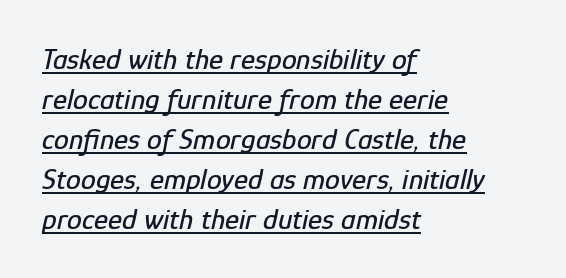
Q: Is the text italic (slanted)? A: Yes, it leans right by about 12 degrees.
Q: Is the text underlined? A: Yes.
Q: How is the paragraph aligned? A: Left-aligned.
Q: Is the spacing between letters normal or unusually wide? A: Normal.
Q: Is the spacing between lines tight, normal or loose? A: Normal.
Q: Width (condensed, normal, or wide)? A: Condensed.
Q: Stroke contrast? A: Low.
Q: x-height? A: Medium.
Q: Monospaced? A: No.
